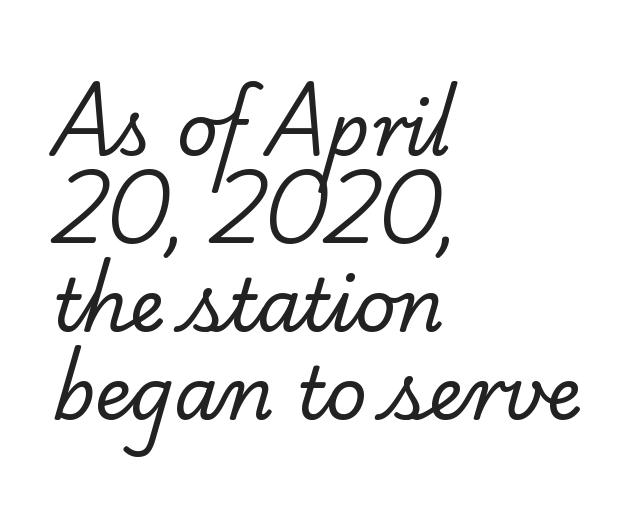
{"bold": "no", "weight": "regular", "width": "normal", "stroke_contrast": "low", "x_height": "small", "monospaced": "no", "underline": "no", "align": "left", "line_spacing_ratio": 1.22, "letter_spacing": "normal", "letter_spacing_em": 0.0, "glyph_px": 72}
